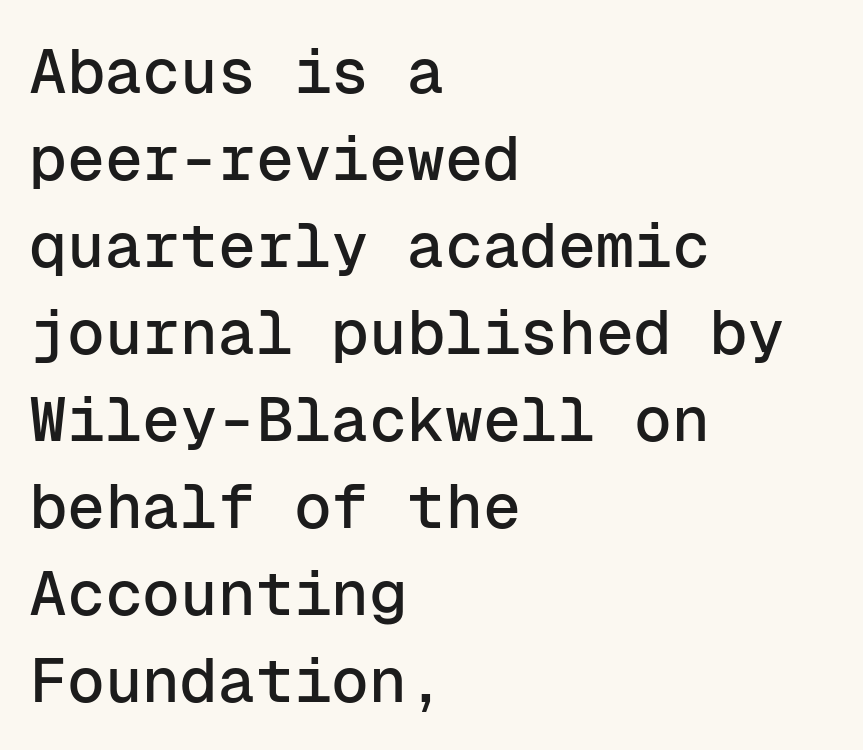
Q: Is the text italic (slanted)? A: No, it is upright.
Q: Is the typeface a serif or a sans-serif typeface? A: Sans-serif.
Q: Is the text underlined? A: No.
Q: How is the paragraph aligned? A: Left-aligned.
Q: Is the spacing between letters normal or unusually wide? A: Normal.
Q: Is the spacing between lines tight, normal or loose? A: Normal.
Q: Width (condensed, normal, or wide)? A: Normal.
Q: Stroke contrast? A: Low.
Q: x-height? A: Medium.
Q: Monospaced? A: Yes.
